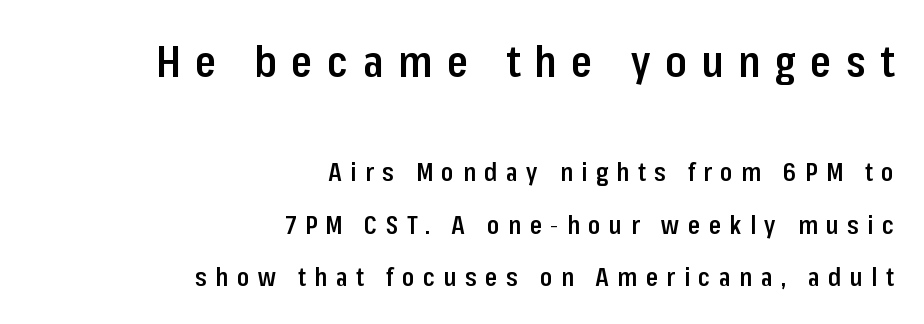
{"serif": "no", "italic": "no", "bold": "semi", "weight": "semibold", "width": "condensed", "stroke_contrast": "low", "x_height": "medium", "monospaced": "no", "underline": "no", "align": "right", "line_spacing": "loose", "line_spacing_ratio": 2.09, "letter_spacing": "wide", "letter_spacing_em": 0.34, "larger_block": "first", "size_ratio": 1.72, "glyph_px": 43}
